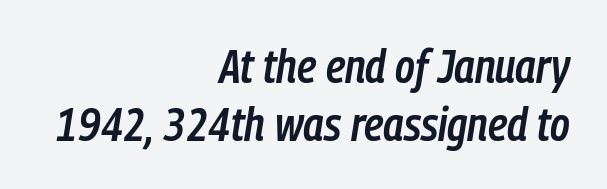
The image shows 47 px semibold, condensed type, italic (leaning right); set right-aligned, line spacing 1.23x, normal letter spacing, not underlined; low stroke contrast and a medium x-height.
